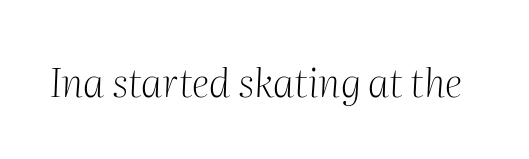
The image shows 40 px light serif type, italic (leaning right); set normal letter spacing, not underlined; medium stroke contrast and a medium x-height.
